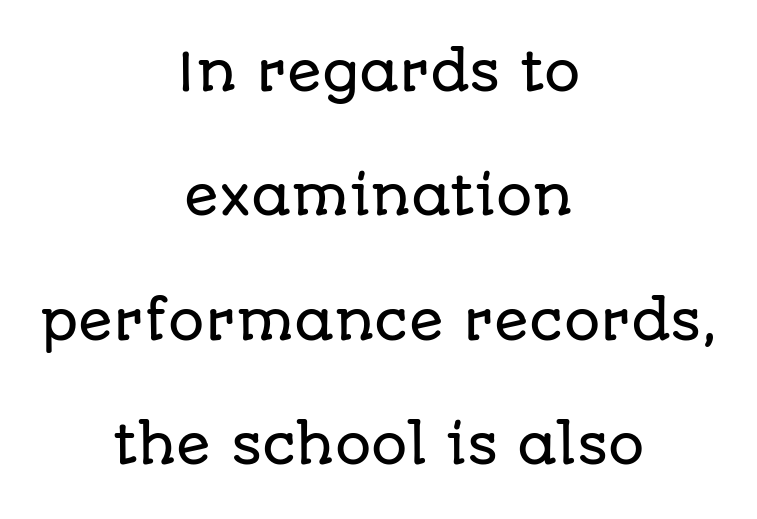
The image shows 51 px sans-serif type, upright; set centered, loose line spacing (2.44x), normal letter spacing, not underlined; low stroke contrast and a large x-height.
